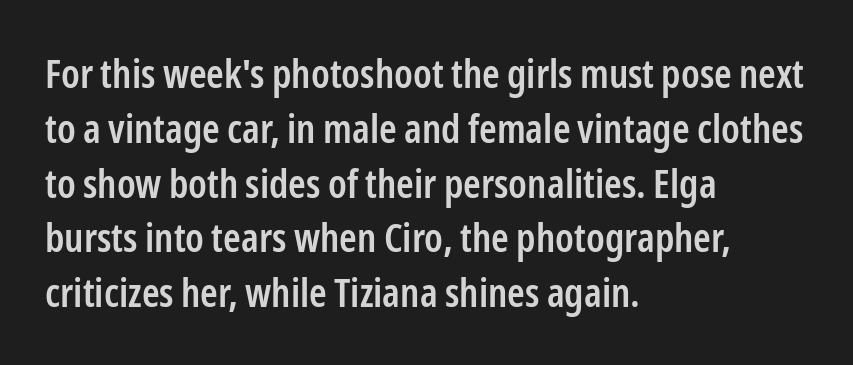
{"serif": "no", "italic": "no", "bold": "semi", "weight": "semibold", "width": "condensed", "stroke_contrast": "low", "x_height": "medium", "monospaced": "no", "underline": "no", "align": "left", "line_spacing": "normal", "line_spacing_ratio": 1.37, "letter_spacing": "normal", "letter_spacing_em": 0.0, "glyph_px": 40}
